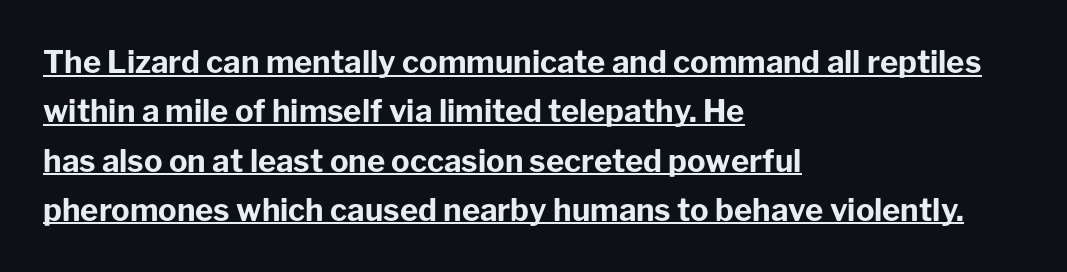
Q: Is the text bold? A: Yes.
Q: Is the text italic (slanted)? A: No, it is upright.
Q: Is the typeface a serif or a sans-serif typeface? A: Sans-serif.
Q: Is the text underlined? A: Yes.
Q: How is the paragraph aligned? A: Left-aligned.
Q: Is the spacing between letters normal or unusually wide? A: Normal.
Q: Is the spacing between lines tight, normal or loose? A: Normal.
Q: Width (condensed, normal, or wide)? A: Normal.
Q: Stroke contrast? A: Low.
Q: x-height? A: Medium.
Q: Monospaced? A: No.
